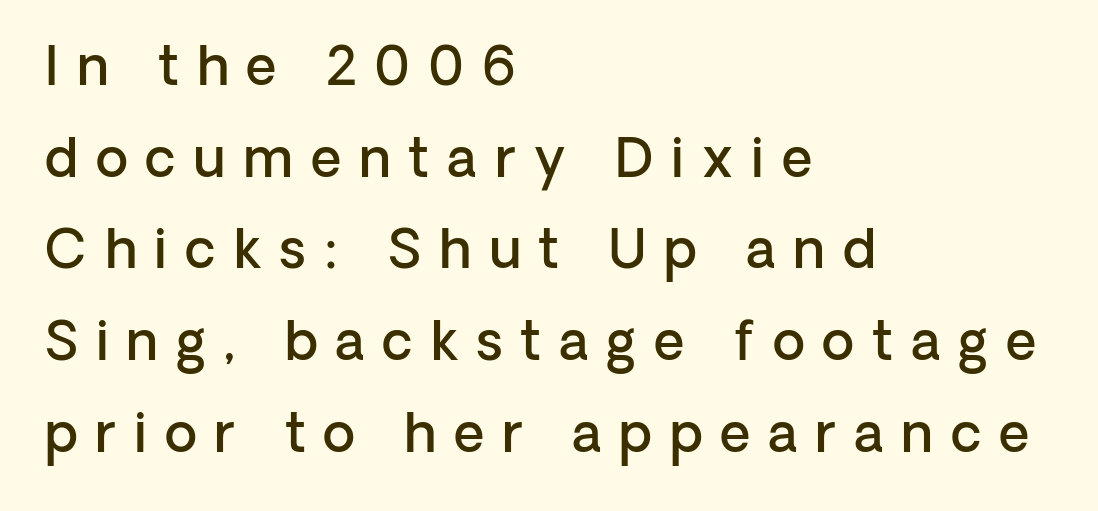
Q: Is the text bold? A: Semi-bold.
Q: Is the text italic (slanted)? A: No, it is upright.
Q: Is the typeface a serif or a sans-serif typeface? A: Sans-serif.
Q: Is the text underlined? A: No.
Q: How is the paragraph aligned? A: Left-aligned.
Q: Is the spacing between letters normal or unusually wide? A: Unusually wide.
Q: Width (condensed, normal, or wide)? A: Normal.
Q: Stroke contrast? A: Low.
Q: x-height? A: Medium.
Q: Monospaced? A: No.
